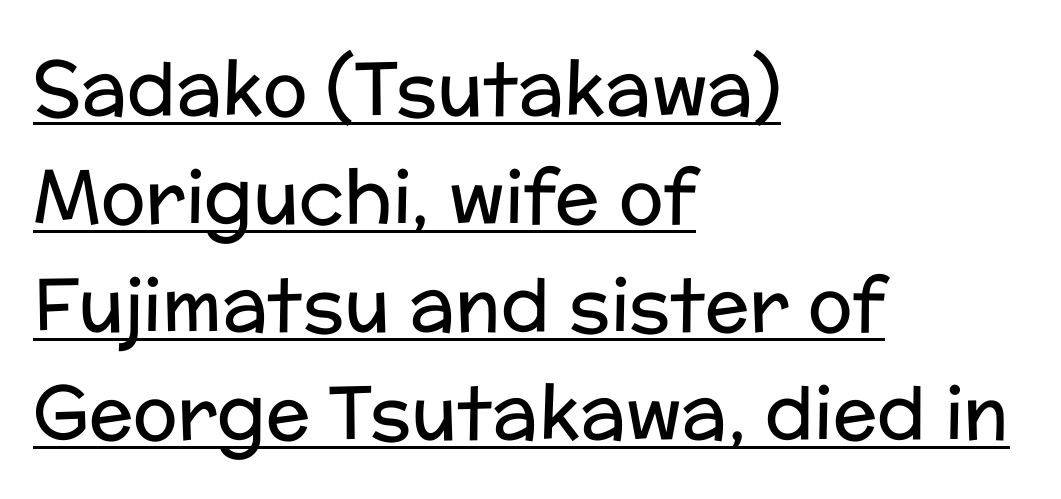
The image shows 74 px regular-weight sans-serif type, upright; set left-aligned, normal line spacing (1.46x), normal letter spacing, underlined; low stroke contrast and a medium x-height.
